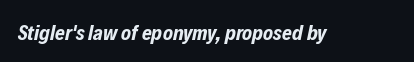
{"italic": "yes", "lean": "right", "slant_degrees": 12, "bold": "yes", "underline": "no", "letter_spacing": "normal", "letter_spacing_em": 0.0, "glyph_px": 21}
